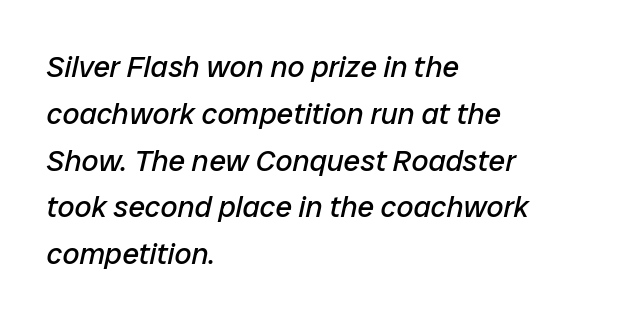
Q: Is the text bold? A: No.
Q: Is the text italic (slanted)? A: Yes, it leans right by about 12 degrees.
Q: Is the text underlined? A: No.
Q: How is the paragraph aligned? A: Left-aligned.
Q: Is the spacing between letters normal or unusually wide? A: Normal.
Q: Is the spacing between lines tight, normal or loose? A: Normal.
Q: Width (condensed, normal, or wide)? A: Normal.
Q: Stroke contrast? A: Low.
Q: x-height? A: Medium.
Q: Monospaced? A: No.
